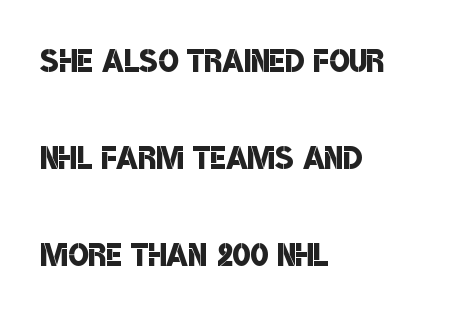
{"serif": "no", "bold": "semi", "weight": "semibold", "width": "condensed", "stroke_contrast": "low", "x_height": "large", "monospaced": "no", "underline": "no", "align": "left", "line_spacing": "loose", "line_spacing_ratio": 2.26, "letter_spacing": "normal", "letter_spacing_em": 0.0, "glyph_px": 43}
